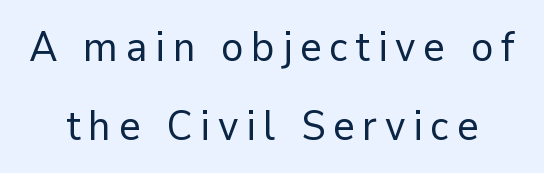
The image shows 42 px regular-weight sans-serif type, upright; set line spacing 1.88x, not underlined; low stroke contrast and a medium x-height.
